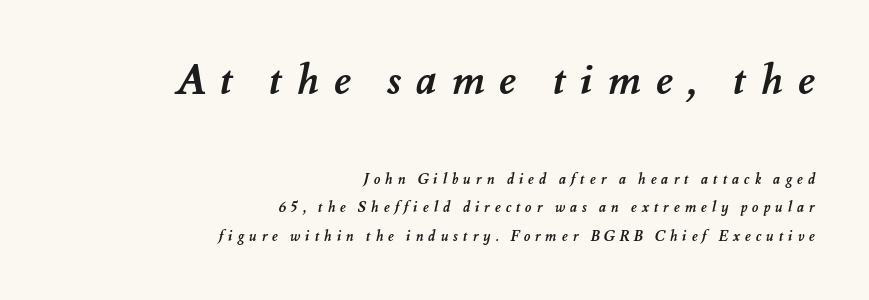
These lines are set flush right with a ragged left edge. A typesetter would call this heavily tracked-out type. The block sitting higher on the canvas is the one with enlarged characters. The specimen omits any rule beneath the text block's lines. The letters advance in unequal steps, a hallmark of proportional type.
